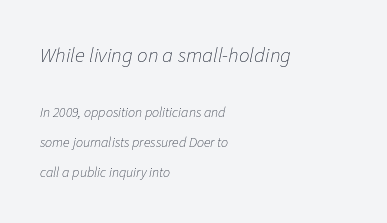
{"italic": "yes", "lean": "right", "slant_degrees": 11, "bold": "no", "underline": "no", "align": "left", "line_spacing": "loose", "line_spacing_ratio": 2.14, "letter_spacing": "normal", "letter_spacing_em": 0.0, "larger_block": "first", "size_ratio": 1.5, "glyph_px": 21}
